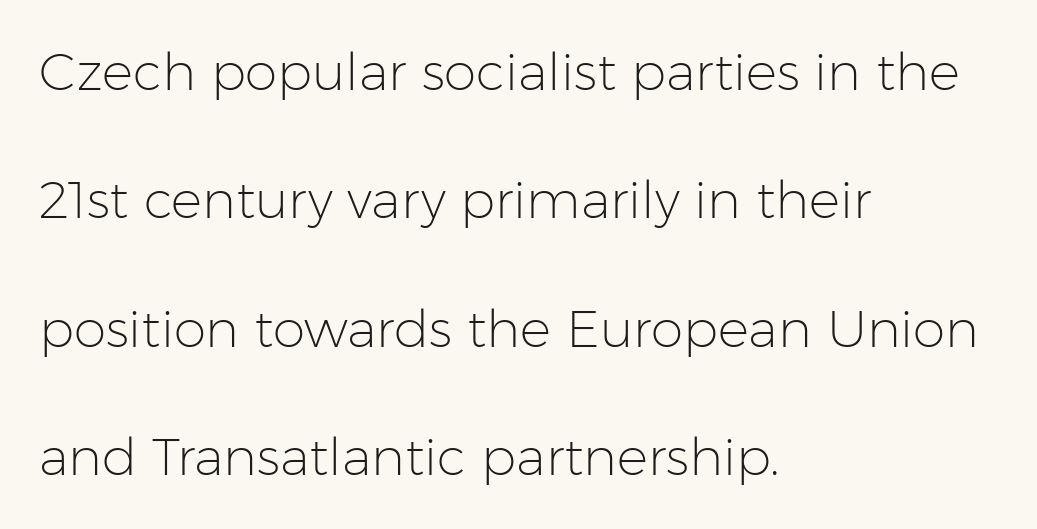
Q: Is the text bold? A: No.
Q: Is the text italic (slanted)? A: No, it is upright.
Q: Is the typeface a serif or a sans-serif typeface? A: Sans-serif.
Q: Is the text underlined? A: No.
Q: How is the paragraph aligned? A: Left-aligned.
Q: Is the spacing between letters normal or unusually wide? A: Normal.
Q: Is the spacing between lines tight, normal or loose? A: Loose.
Q: Width (condensed, normal, or wide)? A: Normal.
Q: Stroke contrast? A: Low.
Q: x-height? A: Medium.
Q: Monospaced? A: No.
